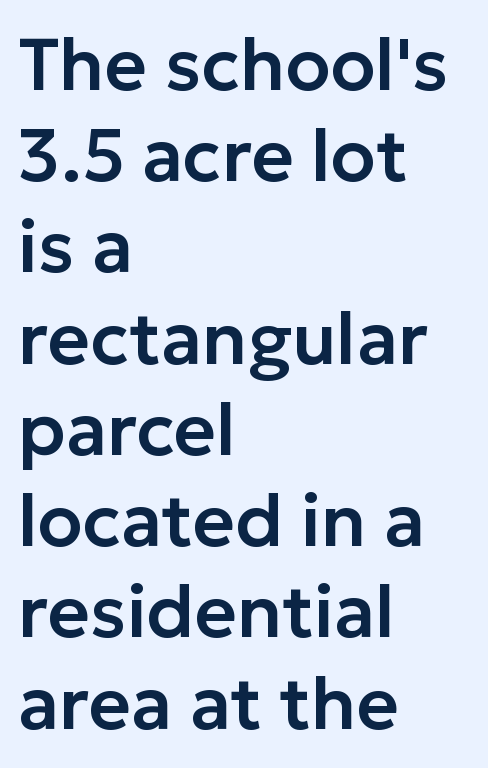
{"serif": "no", "italic": "no", "width": "normal", "stroke_contrast": "low", "x_height": "medium", "monospaced": "no", "underline": "no", "align": "left", "line_spacing": "normal", "line_spacing_ratio": 1.25, "letter_spacing": "normal", "letter_spacing_em": 0.0, "glyph_px": 73}
